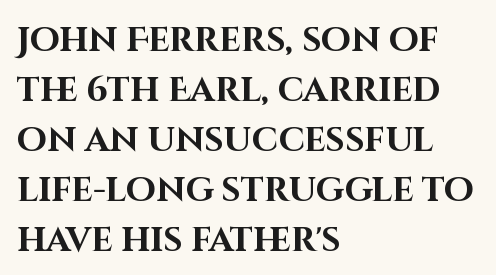
The rows are spaced the way most documents space them. A dark, heavy texture on the line: the type is bold. This sample uses a sans-serif face. Short note: letters normally spaced. The space directly below the letters is spotless. Nope, not italic — everything's standing straight.
